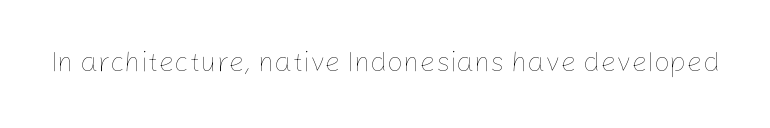
{"italic": "no", "bold": "no", "weight": "thin", "width": "normal", "stroke_contrast": "low", "x_height": "medium", "monospaced": "no", "underline": "no", "letter_spacing": "normal", "letter_spacing_em": 0.0, "glyph_px": 28}
